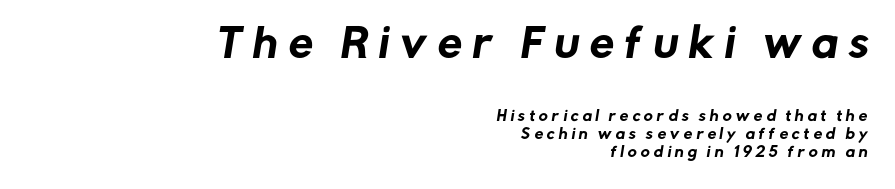
Q: Is the typeface a serif or a sans-serif typeface? A: Sans-serif.
Q: Is the text underlined? A: No.
Q: How is the paragraph aligned? A: Right-aligned.
Q: Is the spacing between letters normal or unusually wide? A: Unusually wide.
Q: Is the spacing between lines tight, normal or loose? A: Normal.
Q: Which block of text is set in a larger size, the first (top) or the second (bottom)? A: The first (top) one.
Q: Width (condensed, normal, or wide)? A: Normal.
Q: Stroke contrast? A: Low.
Q: x-height? A: Medium.
Q: Monospaced? A: No.
